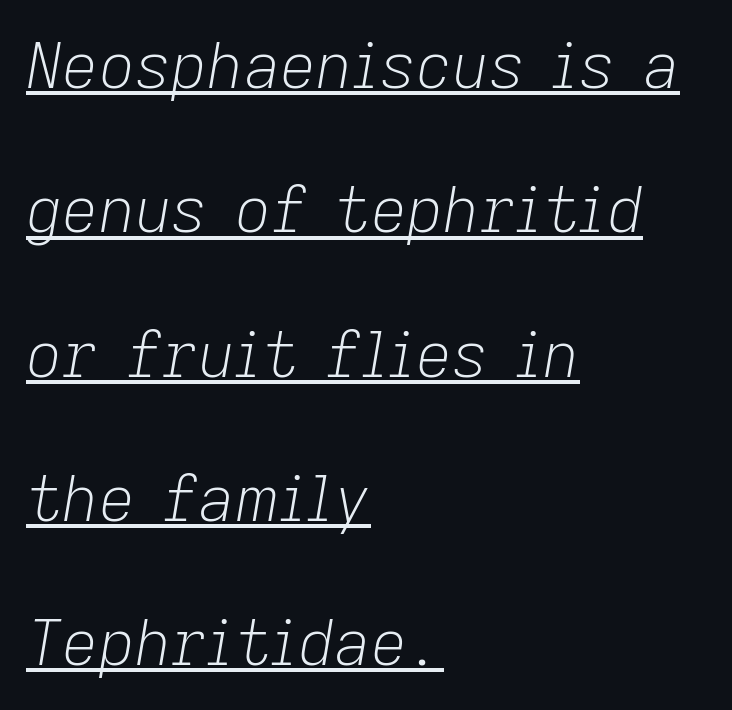
Horizontal alignment here is leftward, the default for most running prose. These lines are rendered in a variable-pitch font. Honestly, the underline is the first thing you notice here. The rendering applies a slant to the glyphs.
